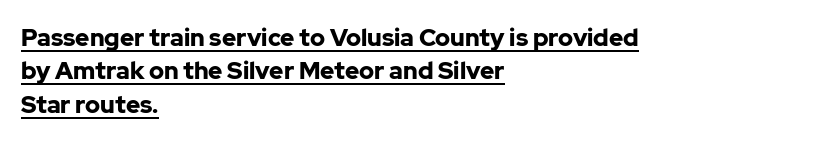
{"italic": "no", "bold": "yes", "underline": "yes", "align": "left", "line_spacing": "normal", "line_spacing_ratio": 1.39, "letter_spacing": "normal", "letter_spacing_em": 0.0, "glyph_px": 24}
